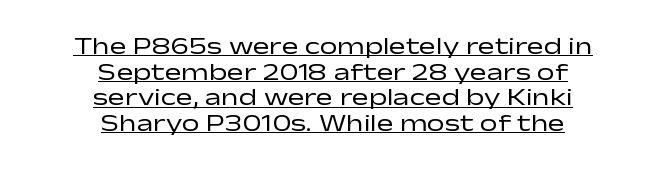
Q: Is the text bold? A: No.
Q: Is the text italic (slanted)? A: No, it is upright.
Q: Is the text underlined? A: Yes.
Q: How is the paragraph aligned? A: Centered.
Q: Is the spacing between letters normal or unusually wide? A: Normal.
Q: Is the spacing between lines tight, normal or loose? A: Tight.
